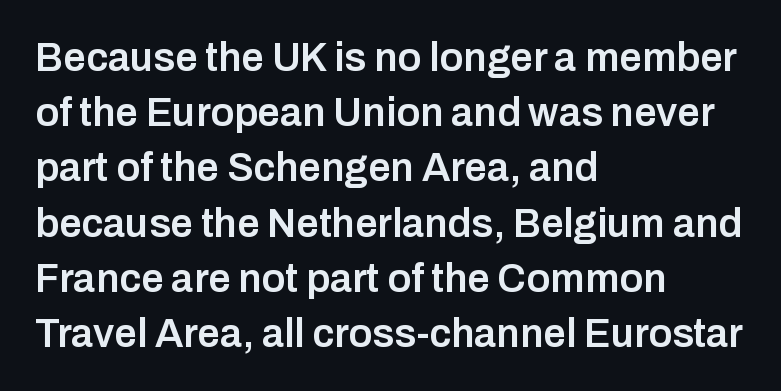
{"serif": "no", "italic": "no", "bold": "semi", "weight": "semibold", "width": "normal", "stroke_contrast": "low", "x_height": "medium", "monospaced": "no", "underline": "no", "align": "left", "line_spacing": "normal", "line_spacing_ratio": 1.38, "letter_spacing": "normal", "letter_spacing_em": 0.0, "glyph_px": 40}
